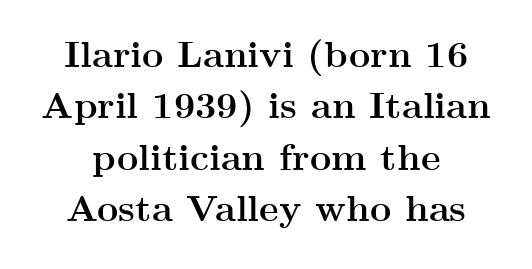
Q: Is the text bold? A: Yes.
Q: Is the text italic (slanted)? A: No, it is upright.
Q: Is the typeface a serif or a sans-serif typeface? A: Serif.
Q: Is the text underlined? A: No.
Q: Is the spacing between letters normal or unusually wide? A: Normal.
Q: Is the spacing between lines tight, normal or loose? A: Normal.
Q: Width (condensed, normal, or wide)? A: Wide.
Q: Stroke contrast? A: Medium.
Q: x-height? A: Small.
Q: Monospaced? A: No.
